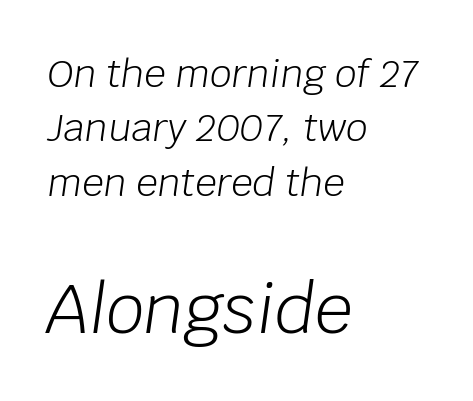
{"italic": "yes", "lean": "right", "slant_degrees": 8, "bold": "no", "weight": "light", "width": "normal", "stroke_contrast": "low", "x_height": "large", "monospaced": "no", "underline": "no", "align": "left", "line_spacing": "normal", "line_spacing_ratio": 1.43, "letter_spacing": "normal", "letter_spacing_em": 0.0, "larger_block": "second", "size_ratio": 1.76, "glyph_px": 67}
